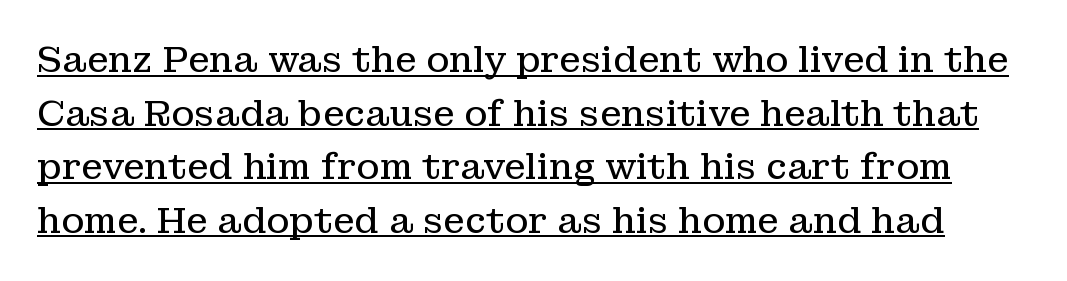
Notice how descenders clear the ascenders below comfortably — that's standard leading. These lines keep a tight, regular rhythm from letter to letter. Classification — serif. The rendered words wear a rule along their underside. You could not count columns in this text — the font is proportionally spaced. Unbolded letterforms with no extra heft.
